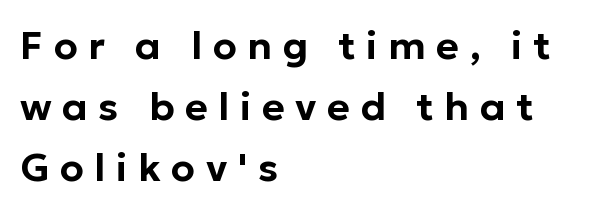
Q: Is the text italic (slanted)? A: No, it is upright.
Q: Is the typeface a serif or a sans-serif typeface? A: Sans-serif.
Q: Is the text underlined? A: No.
Q: How is the paragraph aligned? A: Left-aligned.
Q: Is the spacing between letters normal or unusually wide? A: Unusually wide.
Q: Is the spacing between lines tight, normal or loose? A: Normal.
Q: Width (condensed, normal, or wide)? A: Normal.
Q: Stroke contrast? A: Low.
Q: x-height? A: Medium.
Q: Monospaced? A: No.
